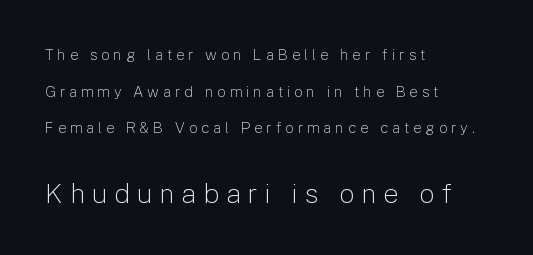
The rendering enlarges the type as you move from the upper chunk to the lower. Every character sits straight up, as roman type does. Check under the words: just untouched page. Layout note: lines flush left. Letters have the restrained weight of plain body copy at most. Substantial extra tracking has been applied to these lines.
